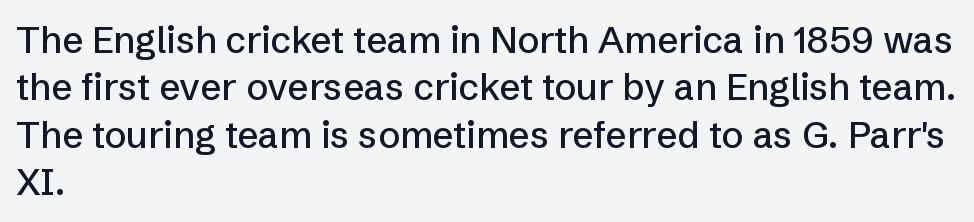
{"serif": "no", "italic": "no", "width": "normal", "stroke_contrast": "low", "x_height": "medium", "monospaced": "no", "underline": "no", "align": "left", "line_spacing": "normal", "line_spacing_ratio": 1.28, "letter_spacing": "normal", "letter_spacing_em": 0.0, "glyph_px": 37}
